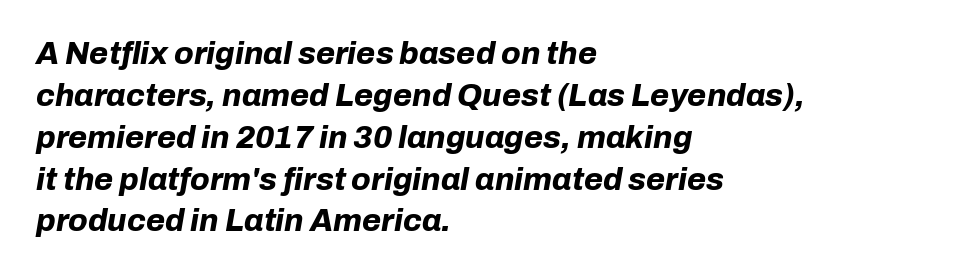
The image shows 31 px bold type, italic (leaning right); set left-aligned, normal line spacing (1.35x), normal letter spacing, not underlined; low stroke contrast and a medium x-height.
